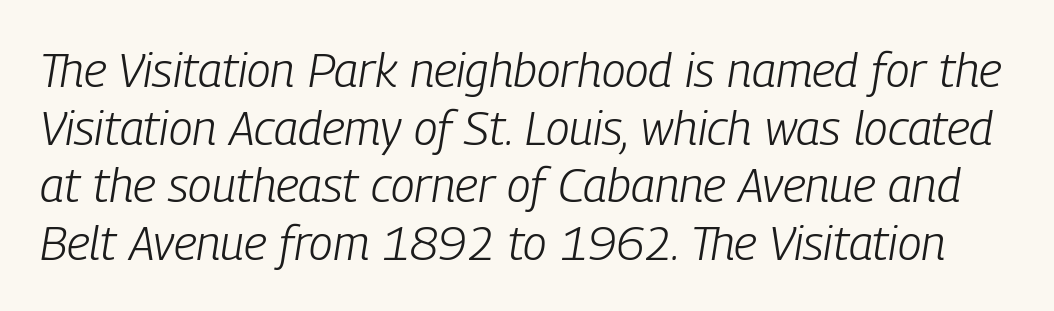
The image shows 48 px light, condensed type, italic (leaning right); set line spacing 1.2x, normal letter spacing, not underlined; low stroke contrast and a medium x-height.
